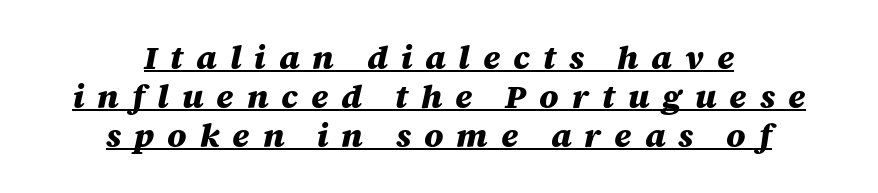
The image shows 33 px heavy type, italic (leaning right); set centered, line spacing 1.18x, unusually wide letter spacing (+0.39 em), underlined; medium stroke contrast and a large x-height.
